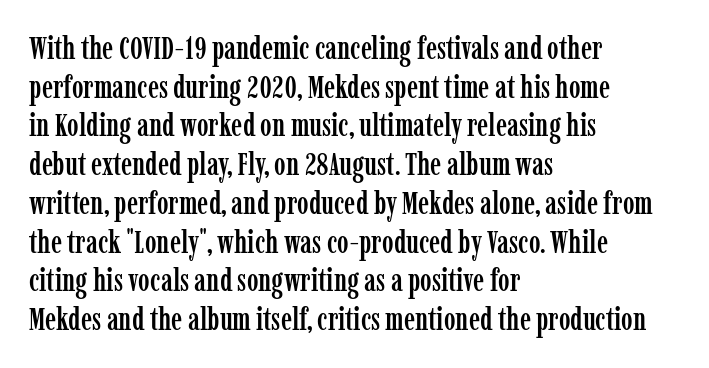
Tracking here is standard; glyphs follow each other at the usual distance. Examine the stroke ends and you'll spot serifs. This rendering uses left alignment, leaving the right contour irregular. Nope, not italic — everything's standing straight.
